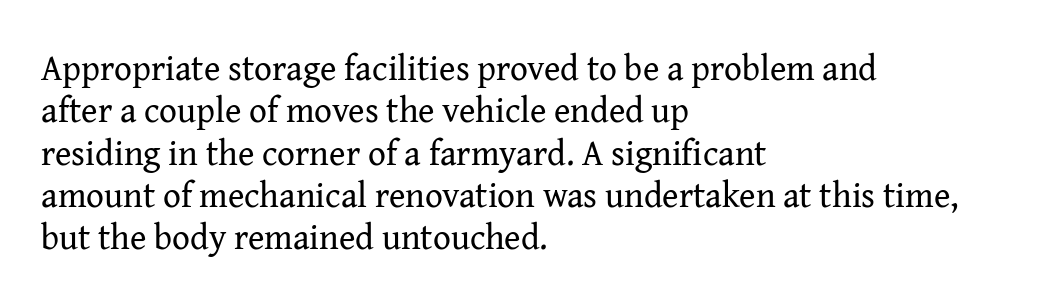
The image shows 35 px regular-weight serif type, upright; set left-aligned, line spacing 1.21x, normal letter spacing, not underlined; medium stroke contrast and a medium x-height.
